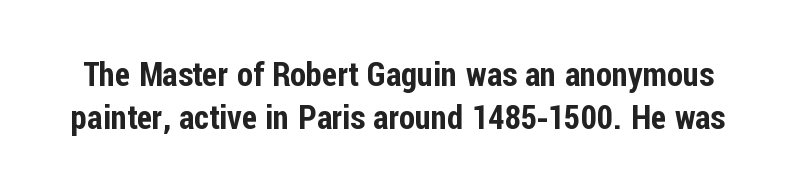
Q: Is the text italic (slanted)? A: No, it is upright.
Q: Is the typeface a serif or a sans-serif typeface? A: Sans-serif.
Q: Is the text underlined? A: No.
Q: Is the spacing between letters normal or unusually wide? A: Normal.
Q: Is the spacing between lines tight, normal or loose? A: Normal.
Q: Width (condensed, normal, or wide)? A: Condensed.
Q: Stroke contrast? A: Low.
Q: x-height? A: Medium.
Q: Monospaced? A: No.
